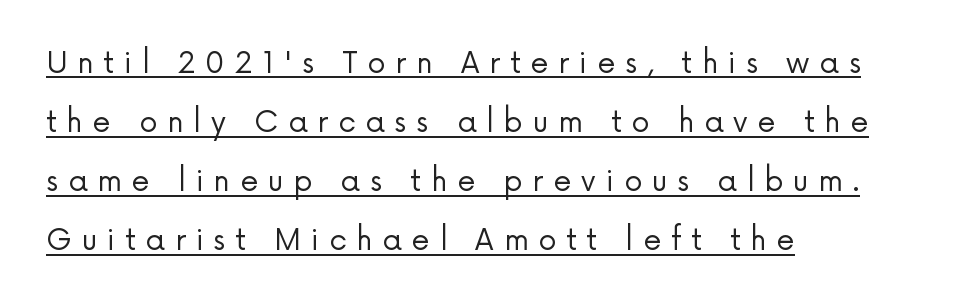
{"serif": "no", "italic": "no", "bold": "no", "weight": "regular", "width": "normal", "stroke_contrast": "low", "x_height": "medium", "monospaced": "no", "underline": "yes", "align": "left", "line_spacing": "loose", "line_spacing_ratio": 2.04, "letter_spacing": "wide", "letter_spacing_em": 0.34, "glyph_px": 29}
